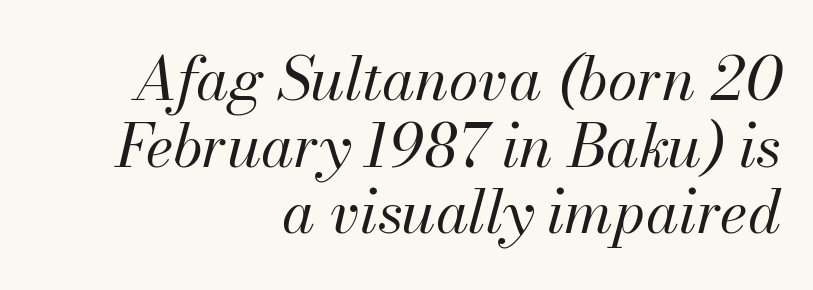
Q: Is the text bold? A: No.
Q: Is the text italic (slanted)? A: Yes, it leans right by about 13 degrees.
Q: Is the text underlined? A: No.
Q: How is the paragraph aligned? A: Right-aligned.
Q: Is the spacing between letters normal or unusually wide? A: Normal.
Q: Is the spacing between lines tight, normal or loose? A: Tight.
Q: Width (condensed, normal, or wide)? A: Normal.
Q: Stroke contrast? A: Medium.
Q: x-height? A: Small.
Q: Monospaced? A: No.
